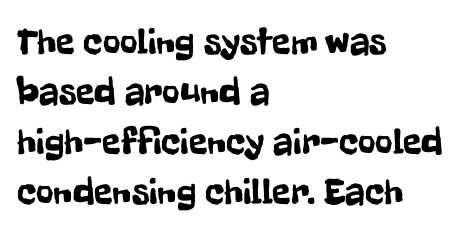
{"serif": "no", "italic": "no", "width": "condensed", "stroke_contrast": "low", "x_height": "medium", "monospaced": "no", "underline": "no", "align": "left", "line_spacing": "normal", "line_spacing_ratio": 1.32, "letter_spacing": "normal", "letter_spacing_em": 0.0, "glyph_px": 38}
